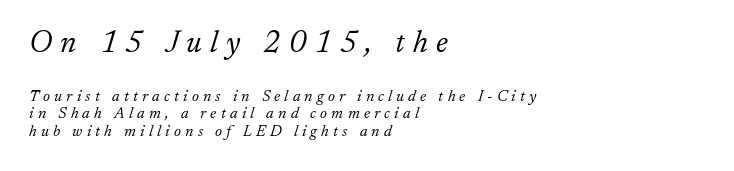
{"serif": "yes", "italic": "yes", "lean": "right", "slant_degrees": 17, "bold": "no", "weight": "light", "width": "normal", "stroke_contrast": "low", "x_height": "small", "monospaced": "no", "underline": "no", "align": "left", "line_spacing": "tight", "line_spacing_ratio": 1.12, "letter_spacing": "wide", "letter_spacing_em": 0.26, "larger_block": "first", "size_ratio": 1.94, "glyph_px": 31}
